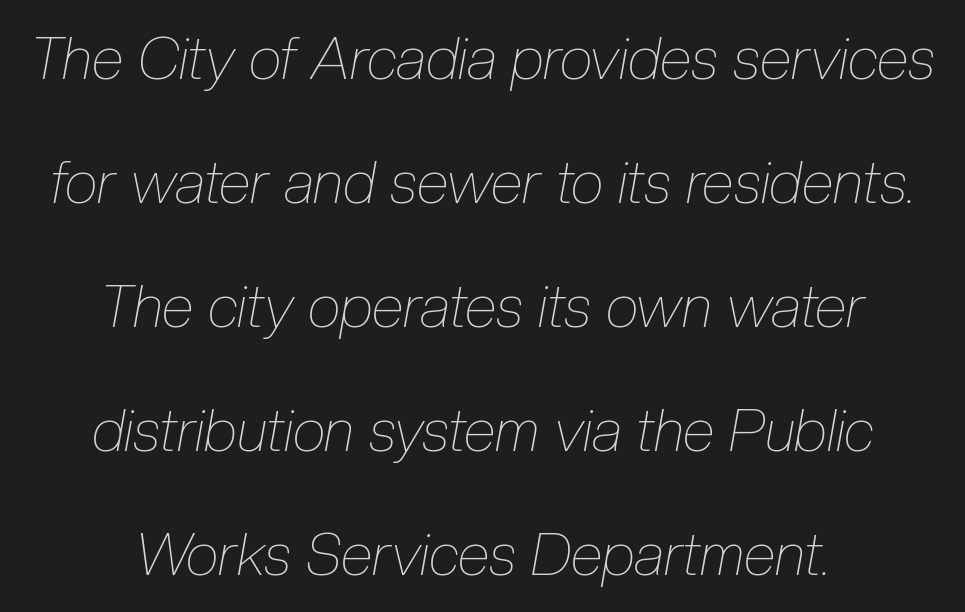
Q: Is the text bold? A: No.
Q: Is the text italic (slanted)? A: Yes, it leans right by about 10 degrees.
Q: Is the text underlined? A: No.
Q: How is the paragraph aligned? A: Centered.
Q: Is the spacing between letters normal or unusually wide? A: Normal.
Q: Is the spacing between lines tight, normal or loose? A: Loose.
Q: Width (condensed, normal, or wide)? A: Condensed.
Q: Stroke contrast? A: Low.
Q: x-height? A: Medium.
Q: Monospaced? A: No.
